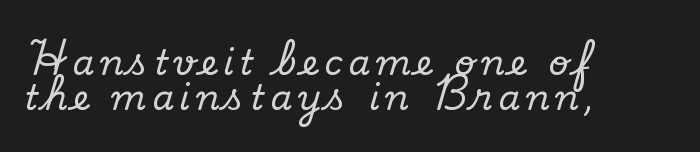
Q: Is the text italic (slanted)? A: Yes.
Q: Is the typeface a serif or a sans-serif typeface? A: Serif.
Q: Is the text underlined? A: No.
Q: How is the paragraph aligned? A: Left-aligned.
Q: Is the spacing between lines tight, normal or loose? A: Tight.
Q: Width (condensed, normal, or wide)? A: Normal.
Q: Stroke contrast? A: Low.
Q: x-height? A: Small.
Q: Monospaced? A: No.
